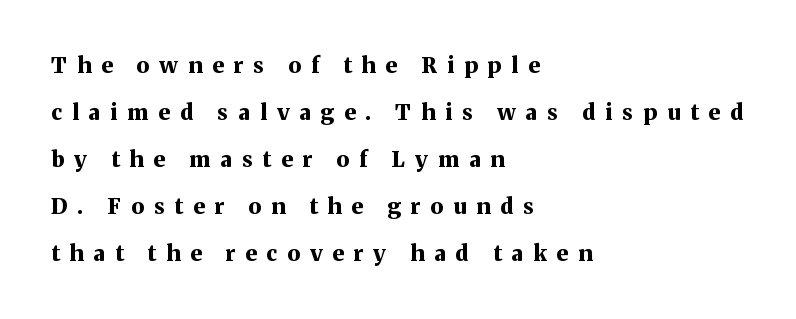
Horizontal bands of white between lines are thick stripes. Notice how the passage keeps a crisp vertical edge on the left only. Bare-footed words on every line. Glyph-to-glyph distance is far greater than everyday printed text.
